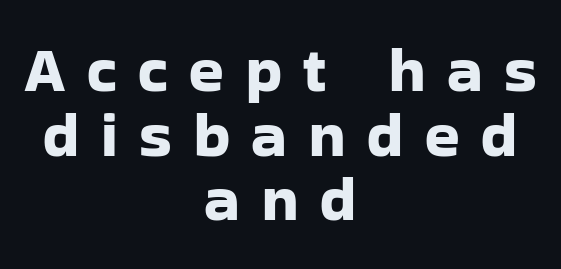
{"serif": "no", "italic": "no", "width": "normal", "stroke_contrast": "low", "x_height": "medium", "monospaced": "no", "underline": "no", "align": "center", "line_spacing": "tight", "line_spacing_ratio": 1.01, "letter_spacing": "wide", "letter_spacing_em": 0.33, "glyph_px": 64}
